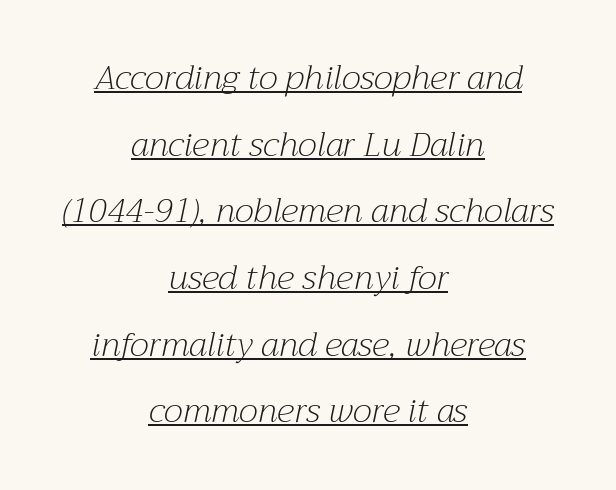
Q: Is the text bold? A: No.
Q: Is the text italic (slanted)? A: Yes, it leans right by about 12 degrees.
Q: Is the typeface a serif or a sans-serif typeface? A: Serif.
Q: Is the text underlined? A: Yes.
Q: How is the paragraph aligned? A: Centered.
Q: Is the spacing between letters normal or unusually wide? A: Normal.
Q: Is the spacing between lines tight, normal or loose? A: Loose.
Q: Width (condensed, normal, or wide)? A: Normal.
Q: Stroke contrast? A: Medium.
Q: x-height? A: Medium.
Q: Monospaced? A: No.
